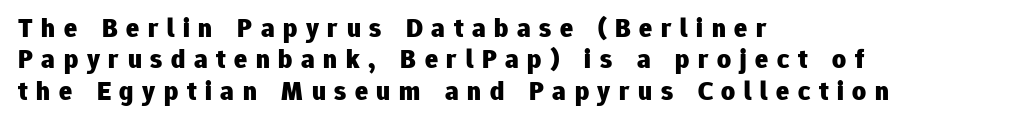
The ragged edge is on the right, which tells us the setting is flush left. Decoration check: the copy has no underline. Strong, thick strokes mark this as bold type. Ascenders rise straight up at ninety degrees. The face used here is rendered with a markedly widened letterfit.
